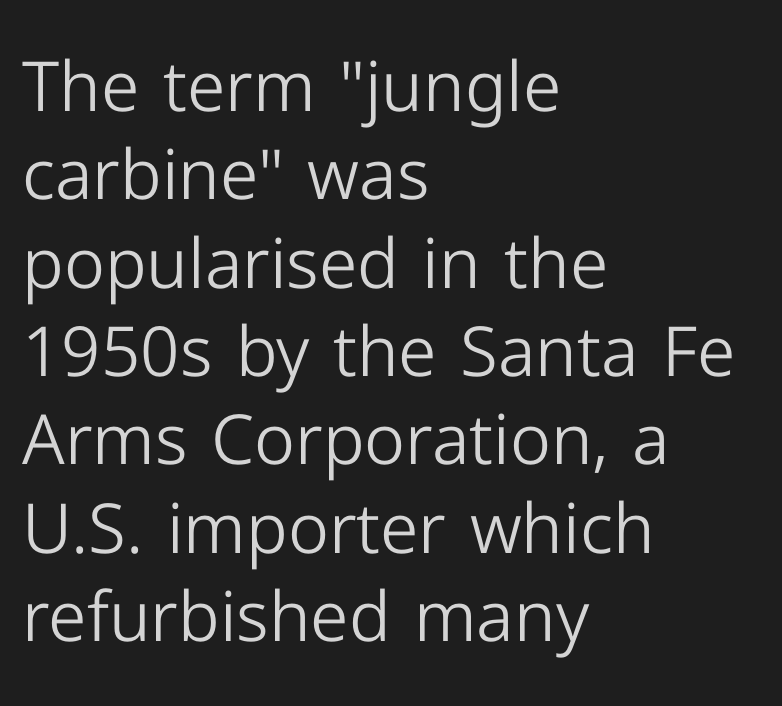
{"serif": "no", "italic": "no", "bold": "no", "weight": "light", "width": "normal", "stroke_contrast": "low", "x_height": "medium", "monospaced": "no", "underline": "no", "align": "left", "line_spacing": "normal", "line_spacing_ratio": 1.28, "letter_spacing": "normal", "letter_spacing_em": 0.0, "glyph_px": 69}
